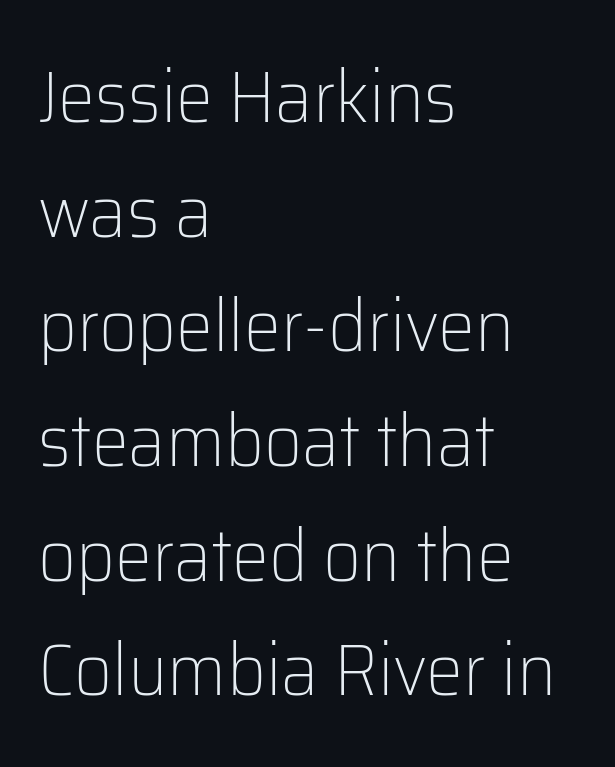
Q: Is the text bold? A: No.
Q: Is the text italic (slanted)? A: No, it is upright.
Q: Is the typeface a serif or a sans-serif typeface? A: Sans-serif.
Q: Is the text underlined? A: No.
Q: How is the paragraph aligned? A: Left-aligned.
Q: Is the spacing between letters normal or unusually wide? A: Normal.
Q: Is the spacing between lines tight, normal or loose? A: Normal.
Q: Width (condensed, normal, or wide)? A: Normal.
Q: Stroke contrast? A: Low.
Q: x-height? A: Medium.
Q: Monospaced? A: No.
